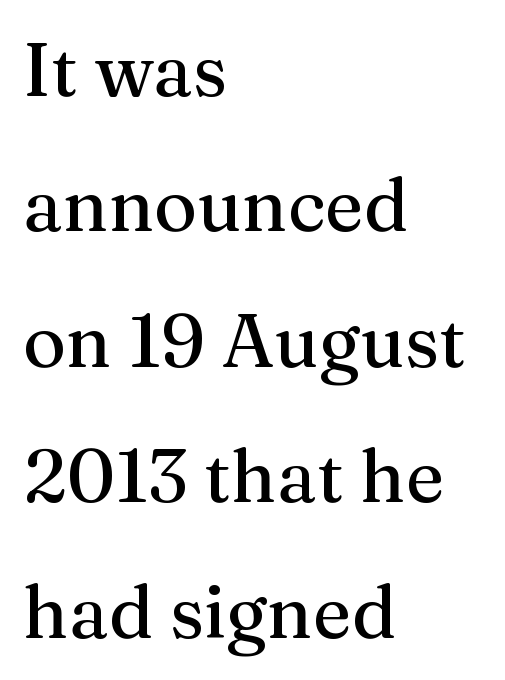
These lines stack with their left ends in a neat column. Examine the stroke ends and you'll spot serifs. Caption: standard tracking, unaltered. Character widths vary here, with narrow letters taking less room than wide ones. Quick note: underline off. It's the straight-up-and-down kind of type.
